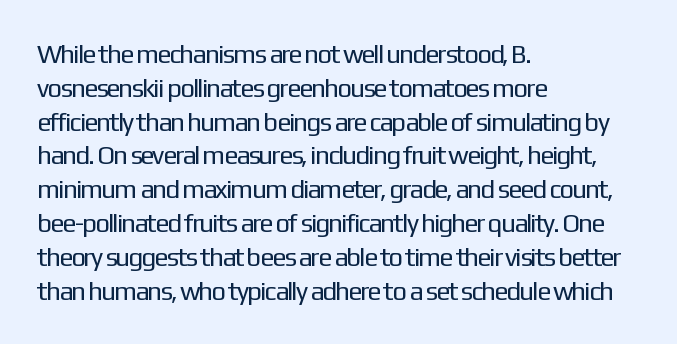
Descenders are the only things crossing below the line. Vertical strokes here are truly vertical. Compared with typical paragraphs, the rows here are spaced about the same. The setting favours the left margin, as ordinary paragraphs usually do.
